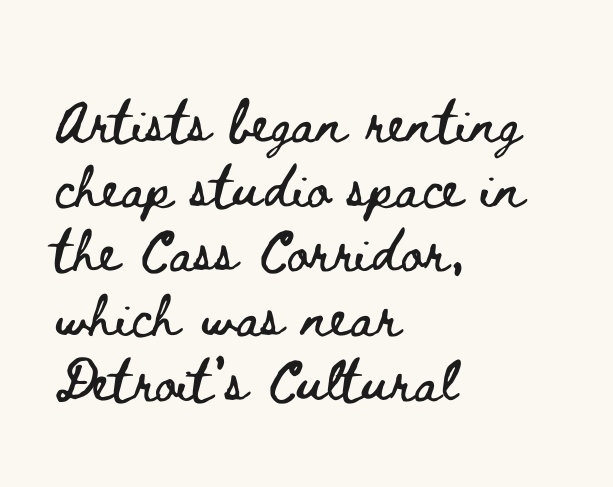
{"width": "wide", "stroke_contrast": "low", "x_height": "small", "monospaced": "no", "underline": "no", "align": "left", "line_spacing_ratio": 1.22, "letter_spacing": "normal", "letter_spacing_em": 0.0, "glyph_px": 53}
